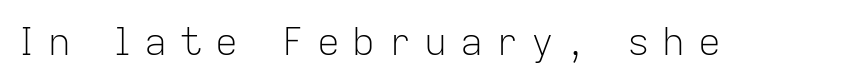
Honestly, the letter spacing is so wide it's the main thing you notice. You could not count columns in this text — the font is proportionally spaced. The glyphs are unaccompanied by any horizontal stroke below them. The letters look calm and open, with moderate or lighter stems. Style check: upright.
